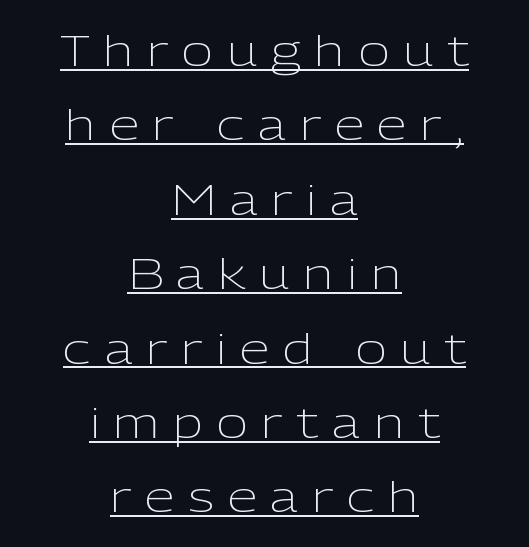
{"serif": "no", "italic": "no", "bold": "no", "weight": "light", "width": "normal", "stroke_contrast": "low", "x_height": "medium", "monospaced": "no", "underline": "yes", "align": "center", "line_spacing_ratio": 1.73, "letter_spacing": "wide", "letter_spacing_em": 0.32, "glyph_px": 43}
